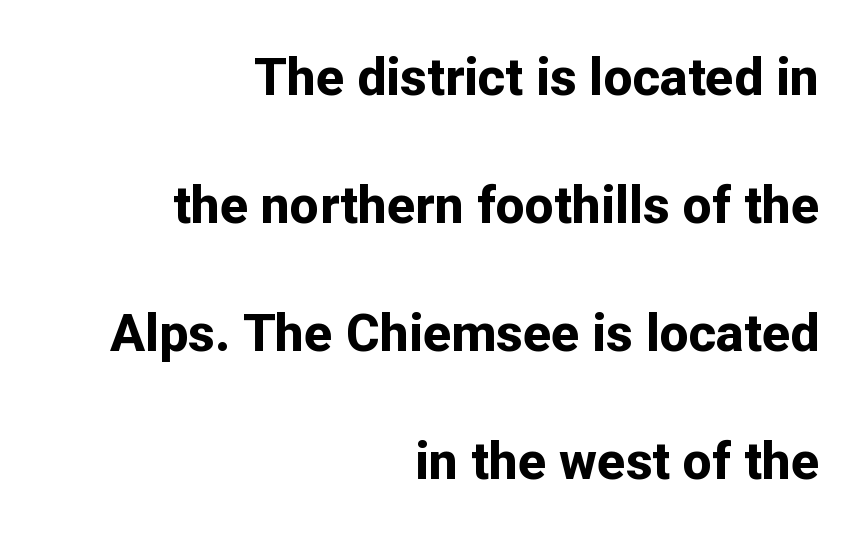
{"serif": "no", "italic": "no", "bold": "yes", "weight": "bold", "width": "normal", "stroke_contrast": "low", "x_height": "medium", "monospaced": "no", "underline": "no", "align": "right", "line_spacing": "loose", "line_spacing_ratio": 2.46, "letter_spacing": "normal", "letter_spacing_em": 0.0, "glyph_px": 52}
